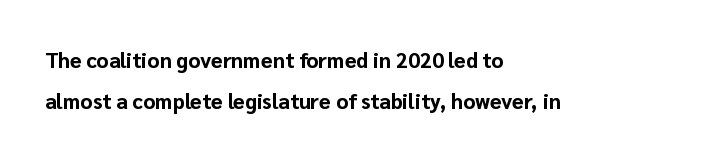
This block would shrink considerably if given ordinary leading; it's expanded now. A typesetter would mark this as roman, not italic. The rag falls on the right side of this text block. The letters are bold, with thick, heavy strokes. Descender tails drop into unmarked territory. The line texture is even and compact thanks to regular tracking.
